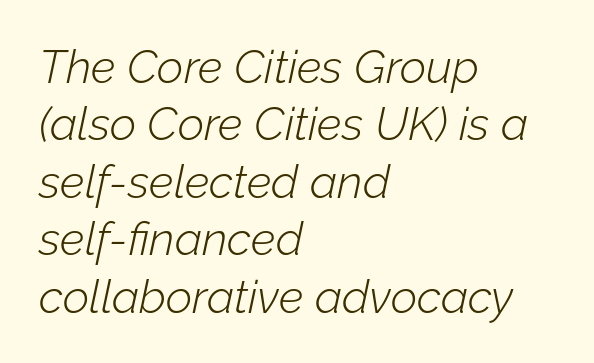
Stroke mass is kept to a normal reading level or below. Words appear dense and cohesive because spacing is normal. Is this a fixed-width face? No — the glyphs have proportional, varying widths. There's an unmistakable incline to the writing here. Beneath every word, the page is bare. The rendering uses a moderate line-height, typical for paragraphs.
